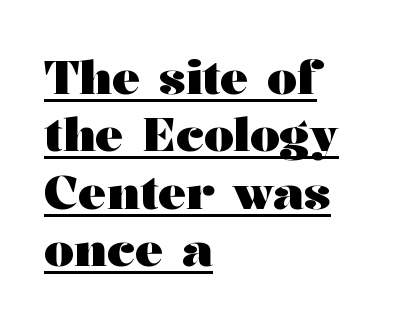
Q: Is the text bold? A: Yes.
Q: Is the text italic (slanted)? A: No, it is upright.
Q: Is the typeface a serif or a sans-serif typeface? A: Serif.
Q: Is the text underlined? A: Yes.
Q: How is the paragraph aligned? A: Left-aligned.
Q: Is the spacing between letters normal or unusually wide? A: Normal.
Q: Width (condensed, normal, or wide)? A: Wide.
Q: Stroke contrast? A: Medium.
Q: x-height? A: Medium.
Q: Monospaced? A: No.
